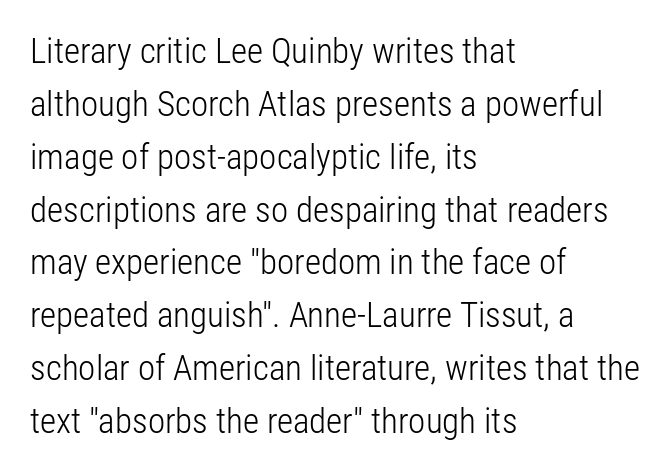
The typeface has the unassuming heft of standard copy or less. Quick note: not italic, upright. Horizontally, the lines are justified to the leading edge only. You could not count columns in this text — the font is proportionally spaced.
